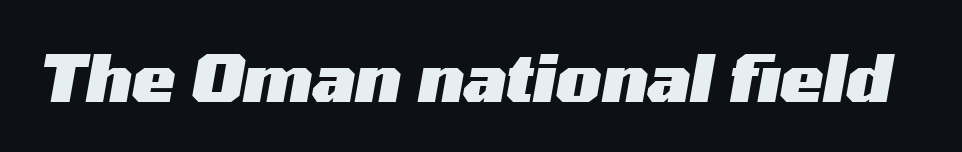
Q: Is the text bold? A: Yes.
Q: Is the text italic (slanted)? A: Yes, it leans right by about 10 degrees.
Q: Is the text underlined? A: No.
Q: Is the spacing between letters normal or unusually wide? A: Normal.
Q: Width (condensed, normal, or wide)? A: Wide.
Q: Stroke contrast? A: Medium.
Q: x-height? A: Medium.
Q: Monospaced? A: No.
